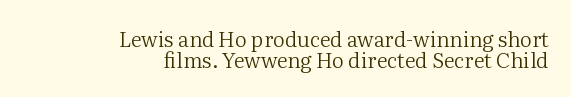
The image shows 21 px text type, upright; set right-aligned, tight line spacing (0.98x), normal letter spacing, not underlined.
